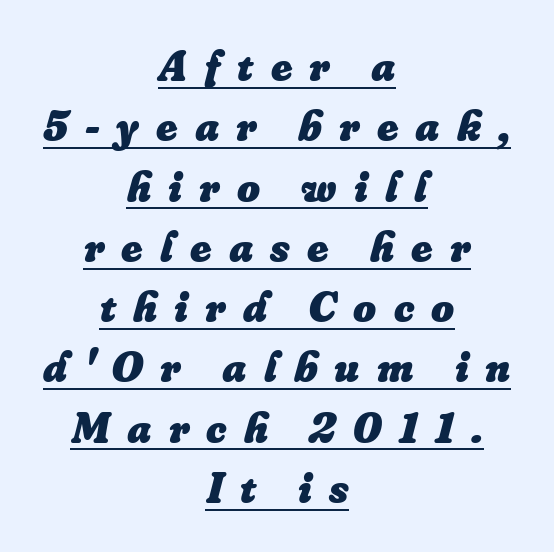
{"italic": "yes", "lean": "right", "slant_degrees": 16, "bold": "yes", "weight": "heavy", "width": "normal", "stroke_contrast": "low", "x_height": "small", "monospaced": "no", "underline": "yes", "align": "center", "line_spacing": "normal", "line_spacing_ratio": 1.37, "letter_spacing": "wide", "letter_spacing_em": 0.39, "glyph_px": 44}
